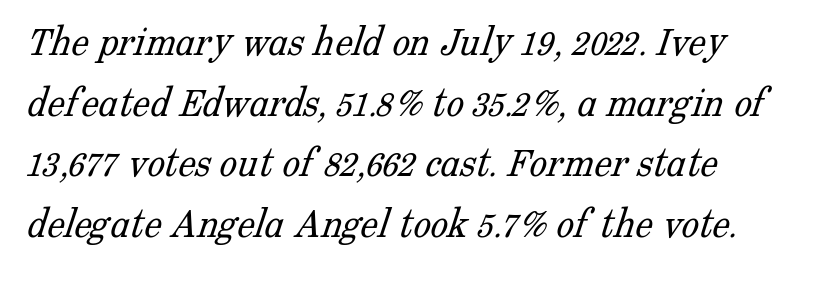
{"serif": "yes", "bold": "no", "weight": "light", "width": "normal", "stroke_contrast": "low", "x_height": "medium", "monospaced": "no", "underline": "no", "align": "left", "line_spacing": "normal", "line_spacing_ratio": 1.38, "letter_spacing": "normal", "letter_spacing_em": 0.0, "glyph_px": 44}
